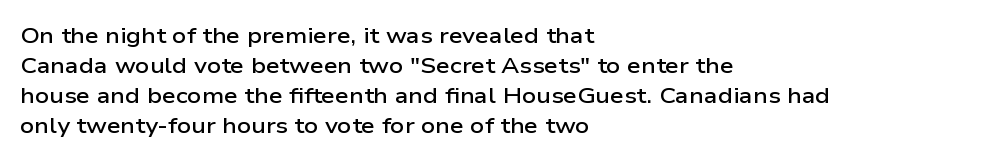
The rows are spaced the way most documents space them. Default kerning and tracking; the words read as compact shapes. Reading down the block, your eye returns to a fixed left position each line. The lettering stays uniformly vertical, giving the passage a roman look. Set as a demibold, roughly 600 on the weight scale.
